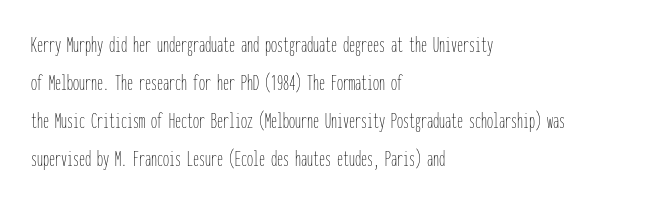
Is there much room between lines? A standard amount, neither cramped nor airy. A roman cut, with each character standing at attention. How are the letters spaced? Ordinarily, with no added tracking. This rendering features lettering with no underline. The paragraph shown leans on its left margin. The weight tops out at a normal text grade.
